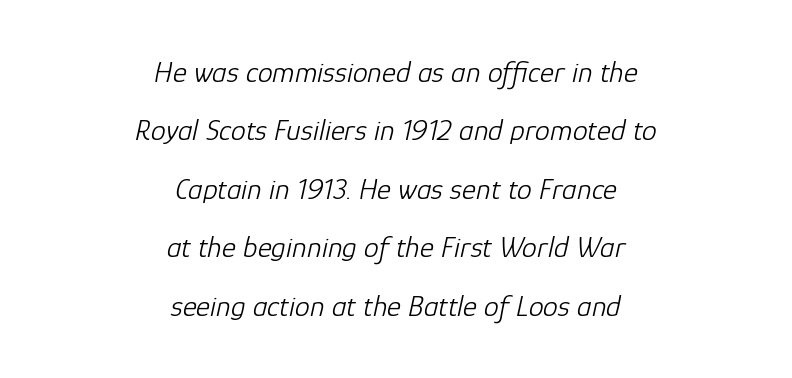
Yep, that's italic — everything's leaning. Here the designer chose a conventional face with non-uniform glyph widths. The passage shown is not bold in any degree. This sample trades compactness for vertical openness between lines.
